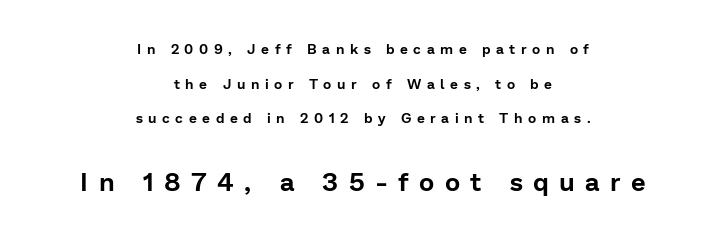
Airy leading. Characters remain perfectly vertical along every line. The tracking reads as deliberately expanded to a designer's eye. Leftover space on each line is divided equally before and after the words. Is the lower block the larger one? Yes — the lower block carries the bigger type.
